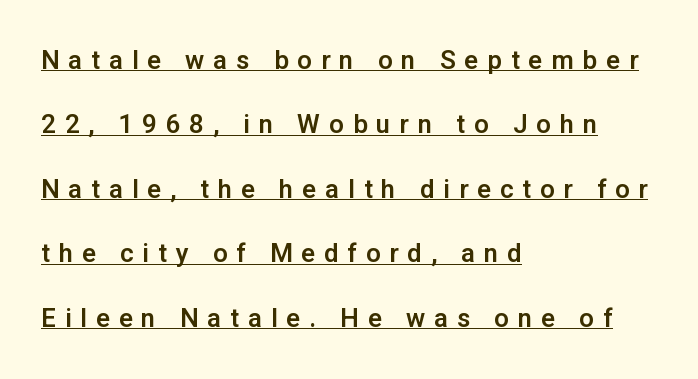
The image shows 26 px text type, upright; set left-aligned, loose line spacing (2.48x), unusually wide letter spacing (+0.34 em), underlined.
